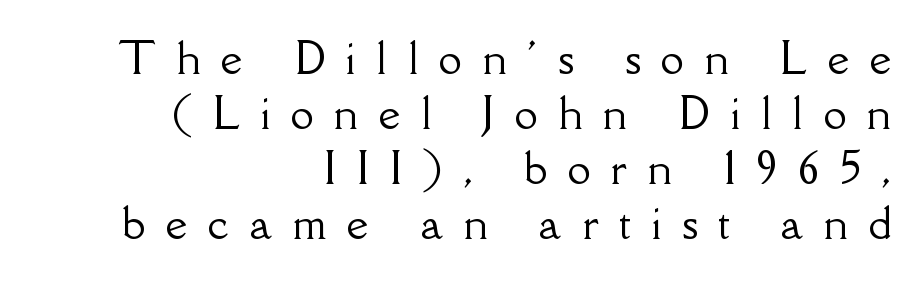
Q: Is the text italic (slanted)? A: No, it is upright.
Q: Is the typeface a serif or a sans-serif typeface? A: Serif.
Q: Is the text underlined? A: No.
Q: How is the paragraph aligned? A: Right-aligned.
Q: Is the spacing between letters normal or unusually wide? A: Unusually wide.
Q: Is the spacing between lines tight, normal or loose? A: Normal.
Q: Width (condensed, normal, or wide)? A: Normal.
Q: Stroke contrast? A: Low.
Q: x-height? A: Small.
Q: Monospaced? A: No.
